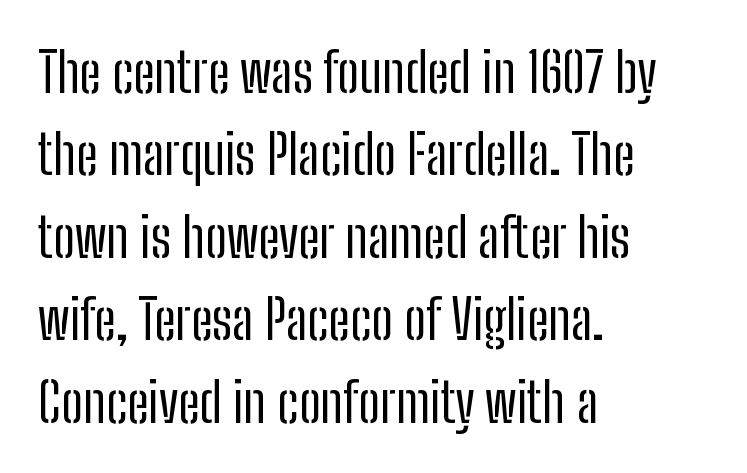
The image shows 55 px regular-weight, condensed sans-serif type, upright; set left-aligned, normal line spacing (1.5x), normal letter spacing, not underlined; low stroke contrast and a medium x-height.
